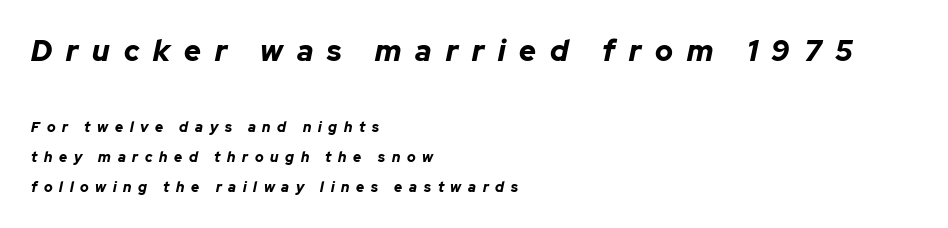
The image shows 29 px bold type, italic (leaning right); set left-aligned, loose line spacing (2.15x), unusually wide letter spacing (+0.48 em), not underlined; the first (top) block is 2.07x larger; low stroke contrast and a medium x-height.
